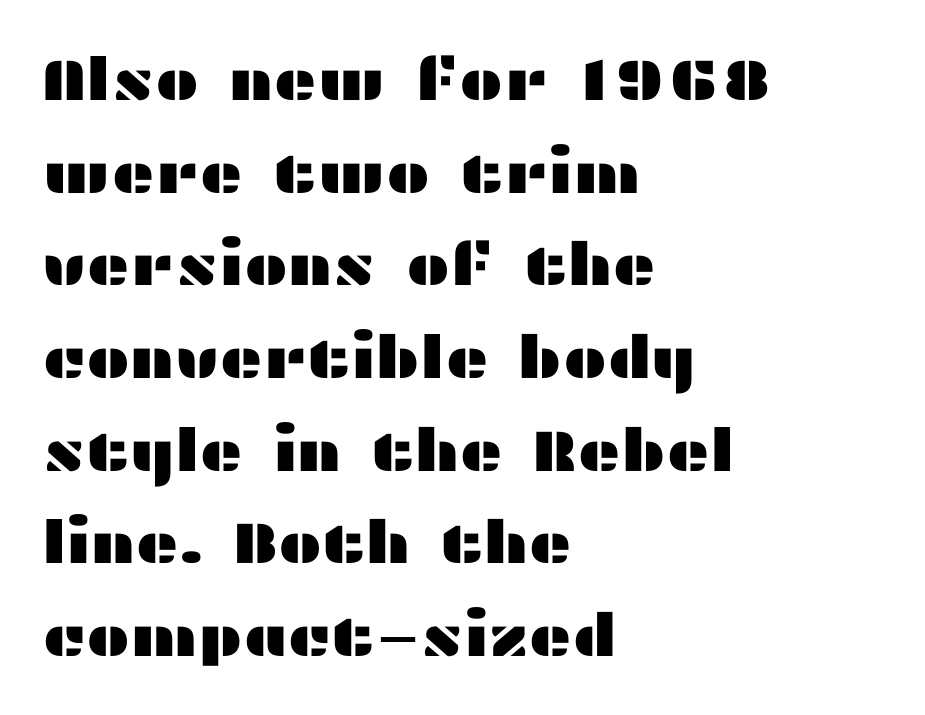
{"serif": "no", "italic": "no", "width": "wide", "stroke_contrast": "medium", "x_height": "medium", "monospaced": "no", "underline": "no", "align": "left", "line_spacing": "normal", "line_spacing_ratio": 1.57, "letter_spacing": "normal", "letter_spacing_em": 0.0, "glyph_px": 59}
